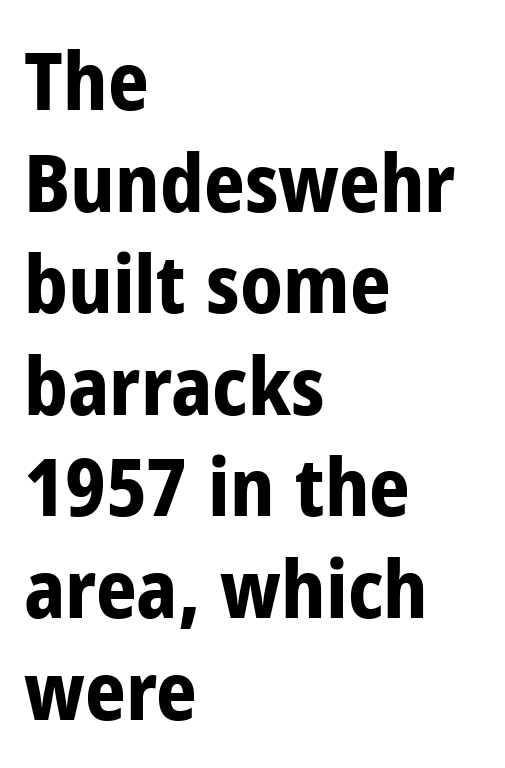
{"serif": "no", "italic": "no", "bold": "yes", "weight": "bold", "width": "condensed", "stroke_contrast": "low", "x_height": "medium", "monospaced": "no", "underline": "no", "align": "left", "line_spacing": "normal", "line_spacing_ratio": 1.27, "letter_spacing": "normal", "letter_spacing_em": 0.0, "glyph_px": 80}
